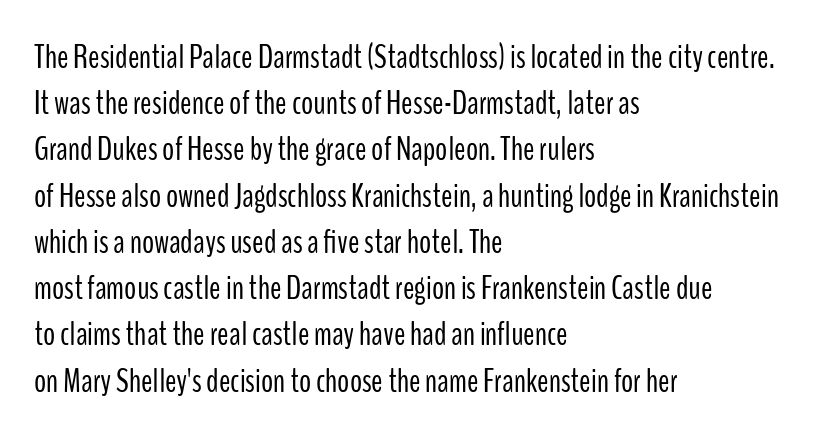
The image shows 34 px light, condensed sans-serif type, upright; set left-aligned, normal line spacing (1.36x), normal letter spacing, not underlined; low stroke contrast and a medium x-height.
